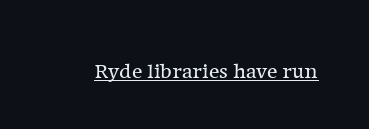
{"italic": "no", "bold": "no", "underline": "yes", "letter_spacing": "normal", "letter_spacing_em": 0.0, "glyph_px": 22}
